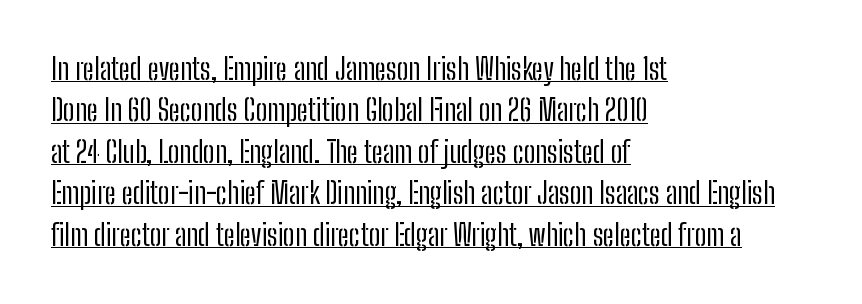
Honestly, the letter spacing is just normal — you wouldn't notice it. Varying glyph widths throughout — classic text-font behaviour. The rendering uses the underline text-decoration. Weight: regular or lighter. Does the copy run flush right? No — it runs flush left.
